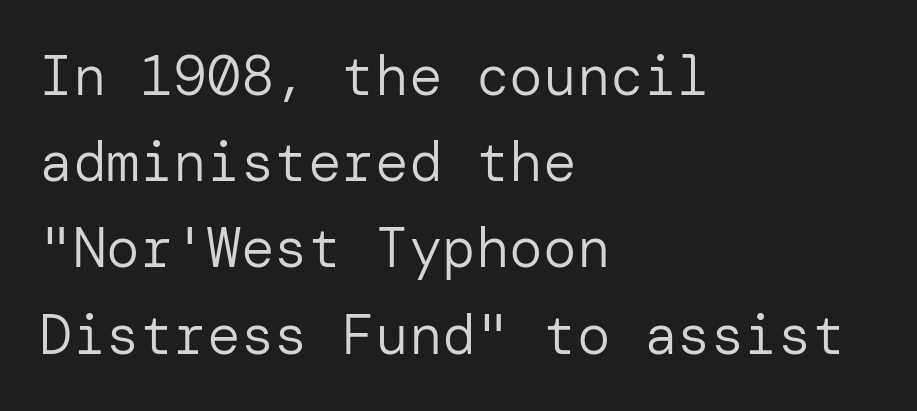
Q: Is the text bold? A: No.
Q: Is the text italic (slanted)? A: No, it is upright.
Q: Is the typeface a serif or a sans-serif typeface? A: Sans-serif.
Q: Is the text underlined? A: No.
Q: How is the paragraph aligned? A: Left-aligned.
Q: Is the spacing between letters normal or unusually wide? A: Normal.
Q: Is the spacing between lines tight, normal or loose? A: Normal.
Q: Width (condensed, normal, or wide)? A: Normal.
Q: Stroke contrast? A: Low.
Q: x-height? A: Medium.
